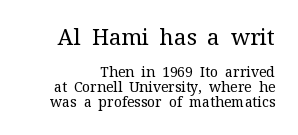
The image shows 22 px text type, upright; set right-aligned, tight line spacing (1.04x), normal letter spacing, not underlined; the first (top) block is 1.57x larger.
